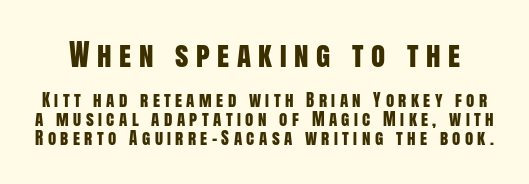
The image shows 29 px condensed sans-serif type, upright; set tight line spacing (1.11x), unusually wide letter spacing (+0.26 em), not underlined; the first (top) block is 1.71x larger; low stroke contrast and a large x-height.
